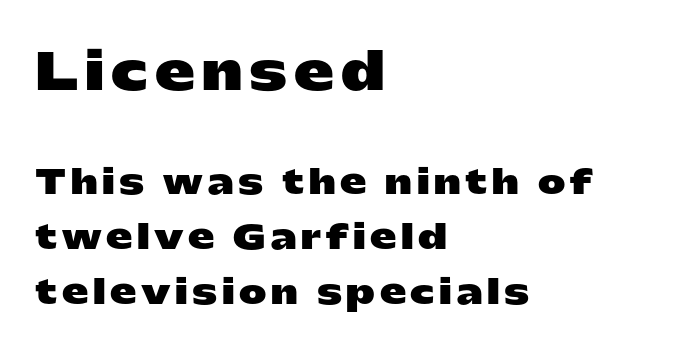
The image shows 50 px heavy, wide sans-serif type, upright; set left-aligned, normal line spacing (1.66x), not underlined; the first (top) block is 1.52x larger; low stroke contrast and a medium x-height.
